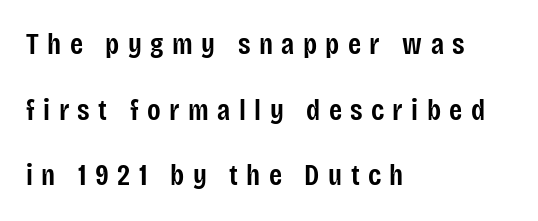
The image shows 30 px semibold, condensed sans-serif type, upright; set left-aligned, loose line spacing (2.19x), unusually wide letter spacing (+0.28 em), not underlined; low stroke contrast and a large x-height.
